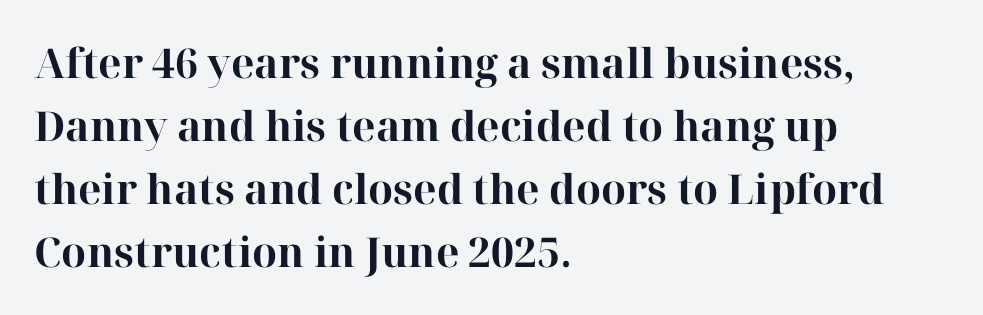
{"serif": "yes", "italic": "no", "bold": "yes", "weight": "bold", "width": "normal", "stroke_contrast": "high", "x_height": "medium", "monospaced": "no", "underline": "no", "align": "left", "line_spacing": "normal", "line_spacing_ratio": 1.54, "letter_spacing": "normal", "letter_spacing_em": 0.0, "glyph_px": 41}
